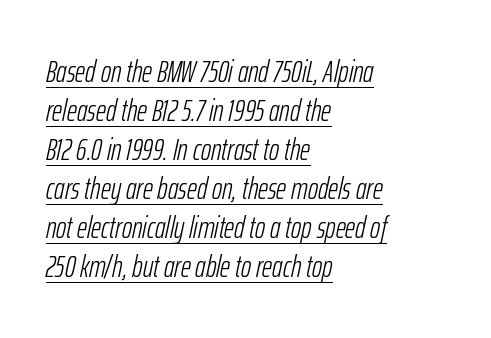
{"italic": "yes", "lean": "right", "slant_degrees": 12, "bold": "no", "weight": "light", "width": "condensed", "stroke_contrast": "low", "x_height": "medium", "monospaced": "no", "underline": "yes", "align": "left", "line_spacing": "normal", "line_spacing_ratio": 1.26, "letter_spacing": "normal", "letter_spacing_em": 0.0, "glyph_px": 31}
